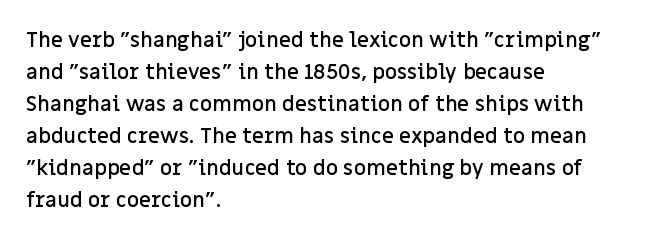
{"italic": "no", "bold": "semi", "underline": "no", "align": "left", "line_spacing": "normal", "line_spacing_ratio": 1.52, "letter_spacing": "normal", "letter_spacing_em": 0.0, "glyph_px": 21}
